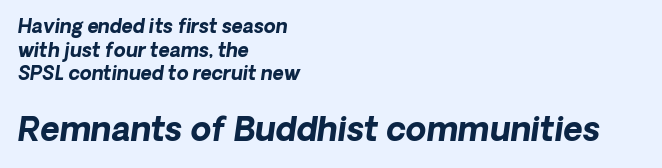
Q: Is the text bold? A: Yes.
Q: Is the text italic (slanted)? A: Yes, it leans right by about 8 degrees.
Q: Is the text underlined? A: No.
Q: How is the paragraph aligned? A: Left-aligned.
Q: Is the spacing between letters normal or unusually wide? A: Normal.
Q: Is the spacing between lines tight, normal or loose? A: Normal.
Q: Which block of text is set in a larger size, the first (top) or the second (bottom)? A: The second (bottom) one.
Q: Width (condensed, normal, or wide)? A: Normal.
Q: Stroke contrast? A: Low.
Q: x-height? A: Medium.
Q: Monospaced? A: No.
